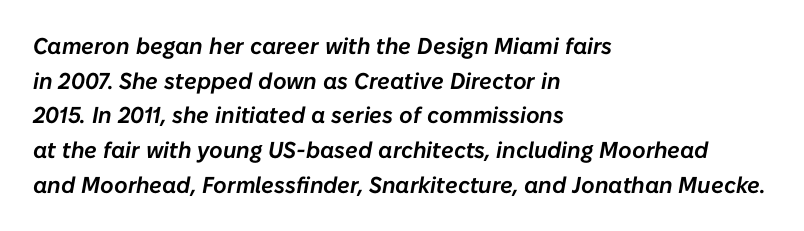
The block of text has a typical density, with ordinary space between rows. The passage is arranged the way most books set body copy — flush left. Look at the tracking — it's just the regular setting, nothing added. This sample uses an oblique cut, with every glyph tilted off the vertical.
